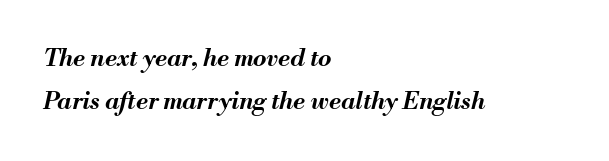
Q: Is the text bold? A: Yes.
Q: Is the text italic (slanted)? A: Yes, it leans right by about 13 degrees.
Q: Is the text underlined? A: No.
Q: How is the paragraph aligned? A: Left-aligned.
Q: Is the spacing between letters normal or unusually wide? A: Normal.
